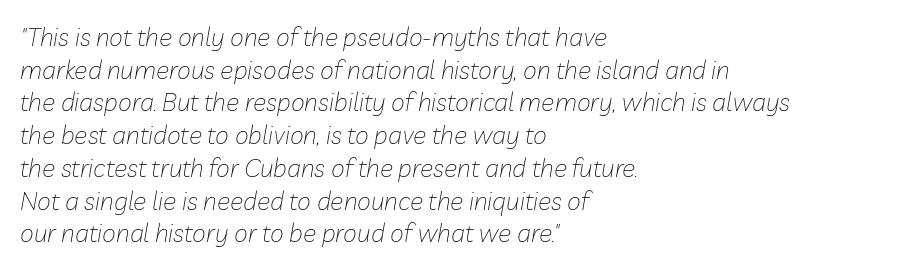
Q: Is the text bold? A: No.
Q: Is the text italic (slanted)? A: Yes, it leans right by about 10 degrees.
Q: Is the text underlined? A: No.
Q: How is the paragraph aligned? A: Left-aligned.
Q: Is the spacing between letters normal or unusually wide? A: Normal.
Q: Is the spacing between lines tight, normal or loose? A: Normal.
